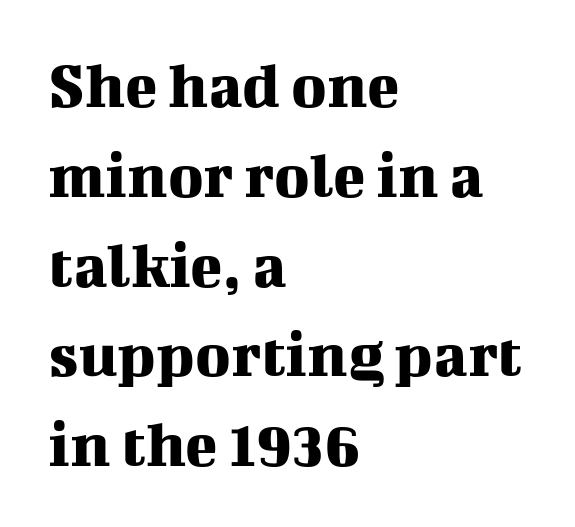
The passage shown stacks its lines at a standard gap. Note the varied advance widths — an 'i' is clearly narrower than an 'm'. There is no visible air inserted between adjacent glyphs. The words here are not underlined. The passage shown is typeset with a serif family.
